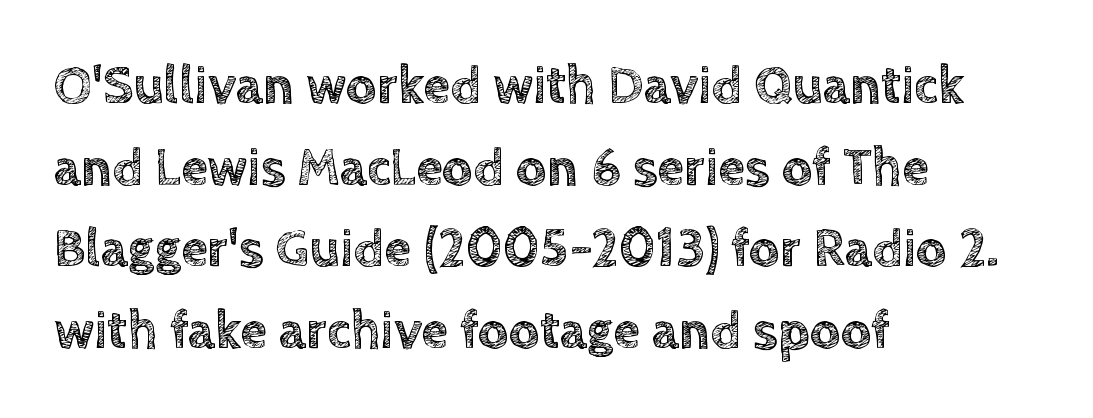
You can tell it's not italic because the verticals are truly vertical. Evenly set lines give the paragraph a standard silhouette. These lines keep a tight, regular rhythm from letter to letter. Plain, unruled lines of type.
